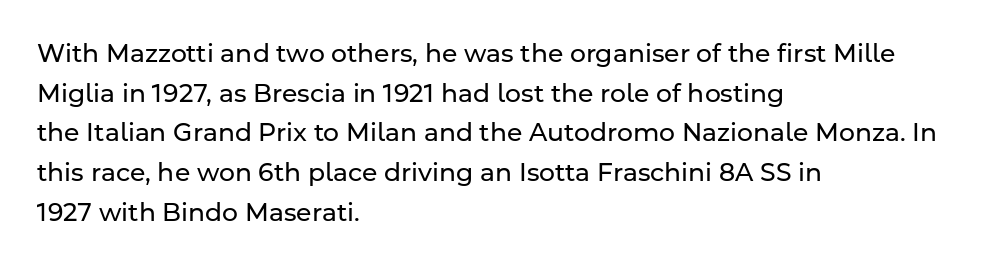
{"italic": "no", "bold": "no", "underline": "no", "align": "left", "line_spacing": "normal", "line_spacing_ratio": 1.59, "letter_spacing": "normal", "letter_spacing_em": 0.0, "glyph_px": 25}
